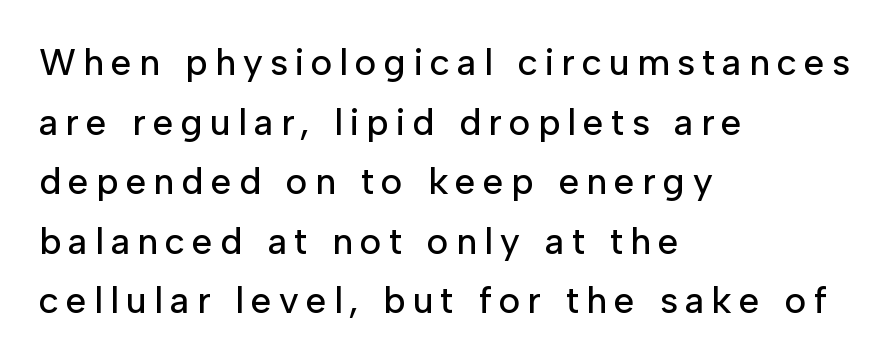
Leading: standard. A typesetter would call this heavily tracked-out type. It's the straight-up-and-down kind of type. Where is the straight margin? On the left. Plain, unruled lines of type.
